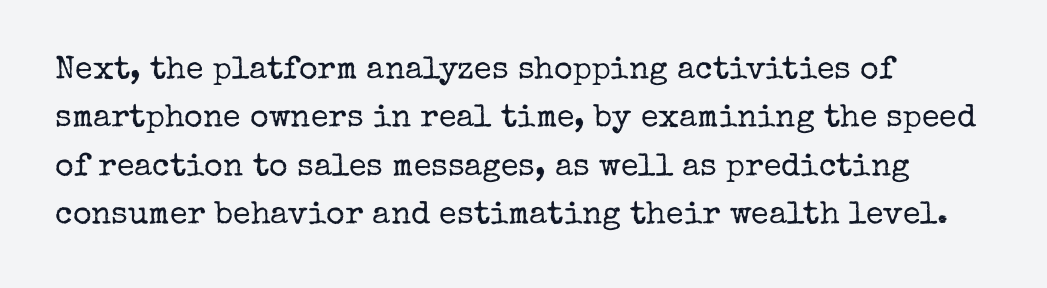
Q: Is the text bold? A: No.
Q: Is the text italic (slanted)? A: No, it is upright.
Q: Is the typeface a serif or a sans-serif typeface? A: Serif.
Q: Is the text underlined? A: No.
Q: How is the paragraph aligned? A: Left-aligned.
Q: Is the spacing between letters normal or unusually wide? A: Normal.
Q: Is the spacing between lines tight, normal or loose? A: Normal.
Q: Width (condensed, normal, or wide)? A: Normal.
Q: Stroke contrast? A: Low.
Q: x-height? A: Medium.
Q: Monospaced? A: No.
